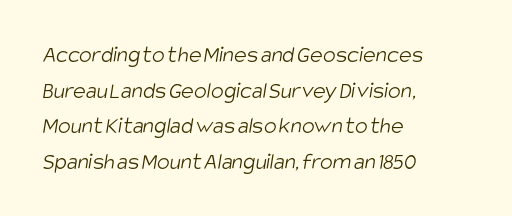
{"bold": "no", "underline": "no", "align": "left", "line_spacing": "normal", "line_spacing_ratio": 1.48, "letter_spacing": "normal", "letter_spacing_em": 0.0, "glyph_px": 24}
